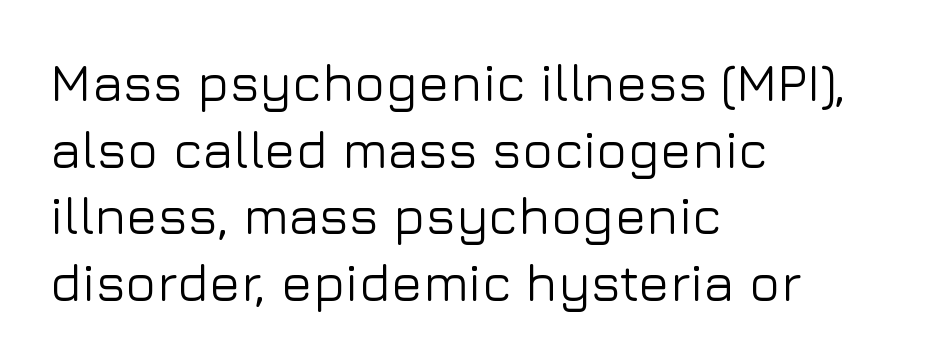
Q: Is the text italic (slanted)? A: No, it is upright.
Q: Is the typeface a serif or a sans-serif typeface? A: Sans-serif.
Q: Is the text underlined? A: No.
Q: How is the paragraph aligned? A: Left-aligned.
Q: Is the spacing between letters normal or unusually wide? A: Normal.
Q: Is the spacing between lines tight, normal or loose? A: Normal.
Q: Width (condensed, normal, or wide)? A: Normal.
Q: Stroke contrast? A: Low.
Q: x-height? A: Medium.
Q: Monospaced? A: No.
